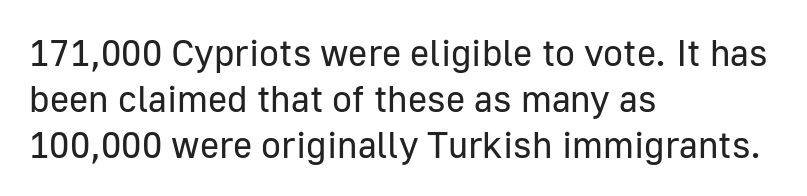
Are there feet on the stems? There aren't — it's a sans. The string is rendered with underlining switched off. Characters remain perfectly vertical along every line. Caption: multi-line text, flush left, ragged right. The letters sit at their default tracking, neither squeezed nor spread.
